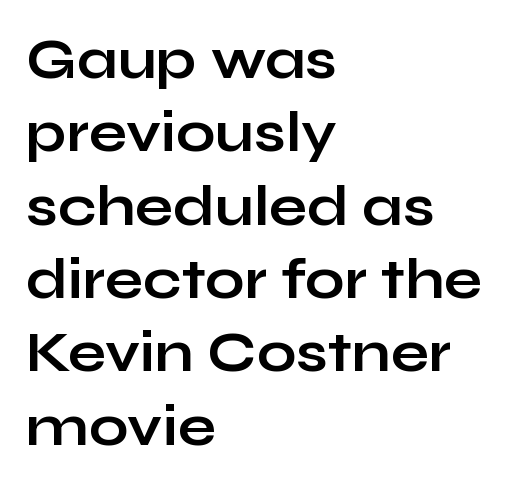
Q: Is the text bold? A: Yes.
Q: Is the text italic (slanted)? A: No, it is upright.
Q: Is the typeface a serif or a sans-serif typeface? A: Sans-serif.
Q: Is the text underlined? A: No.
Q: How is the paragraph aligned? A: Left-aligned.
Q: Is the spacing between letters normal or unusually wide? A: Normal.
Q: Is the spacing between lines tight, normal or loose? A: Normal.
Q: Width (condensed, normal, or wide)? A: Wide.
Q: Stroke contrast? A: Low.
Q: x-height? A: Medium.
Q: Monospaced? A: No.
